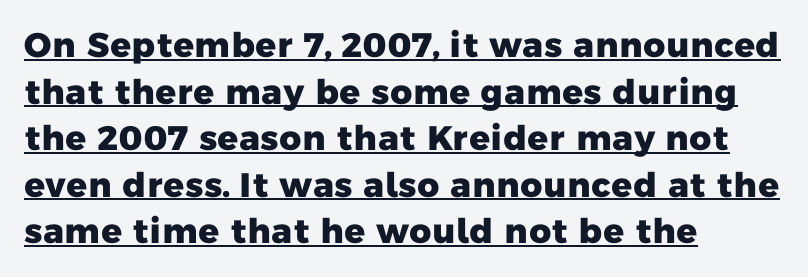
{"serif": "no", "bold": "yes", "weight": "heavy", "width": "normal", "stroke_contrast": "low", "x_height": "medium", "monospaced": "no", "underline": "yes", "align": "left", "line_spacing": "normal", "line_spacing_ratio": 1.37, "letter_spacing": "normal", "letter_spacing_em": 0.0, "glyph_px": 34}
